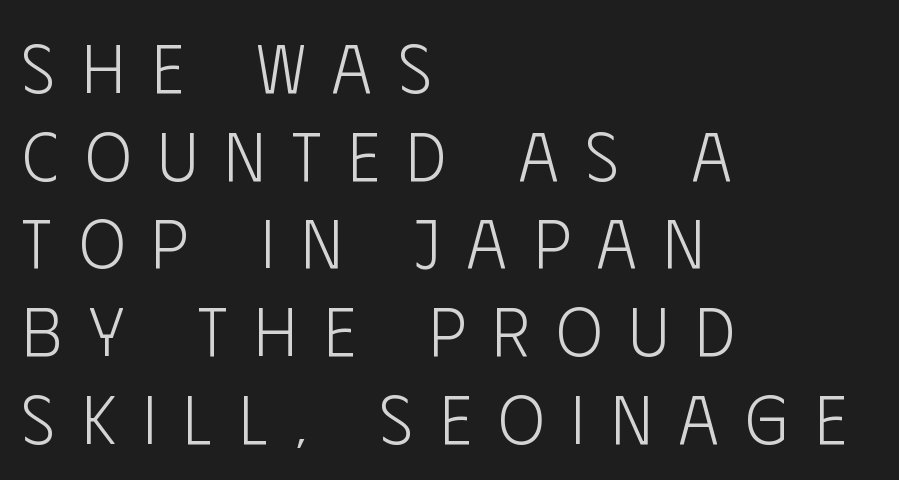
Observe the wide spacing: letters keep a clear distance from each other. Regarding serifs, this sample does without them. Unmarked baselines from the first word to the last. Compared with a centered layout, this one pins lines to the left instead.
